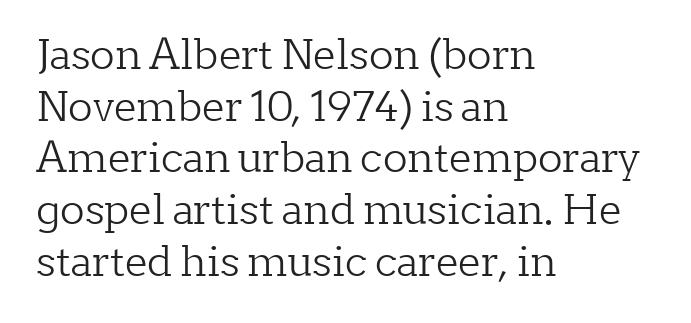
The image shows 41 px light serif type, upright; set left-aligned, normal line spacing (1.26x), normal letter spacing, not underlined; low stroke contrast and a medium x-height.
